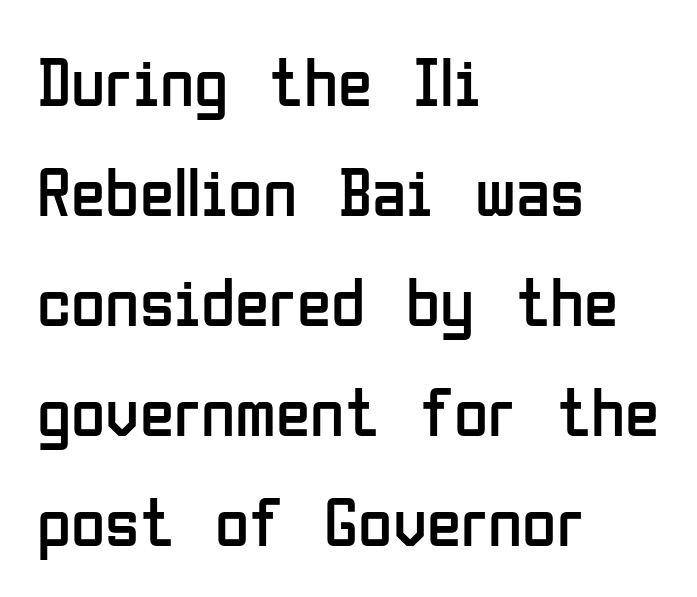
The image shows 70 px regular-weight, condensed sans-serif type, upright; set left-aligned, normal line spacing (1.57x), normal letter spacing, not underlined; low stroke contrast and a medium x-height.
